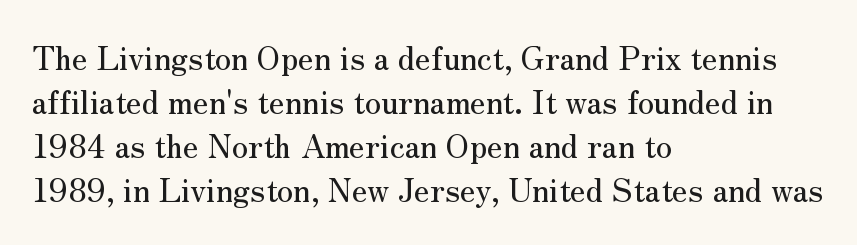
{"serif": "yes", "italic": "no", "width": "normal", "stroke_contrast": "medium", "x_height": "small", "monospaced": "no", "underline": "no", "align": "left", "line_spacing": "normal", "line_spacing_ratio": 1.38, "letter_spacing": "normal", "letter_spacing_em": 0.0, "glyph_px": 32}
